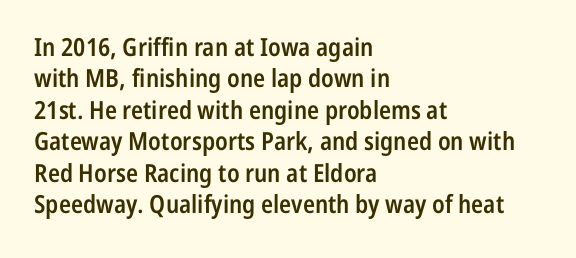
The image shows 25 px text type, upright; set left-aligned, normal line spacing (1.26x), normal letter spacing, not underlined.
